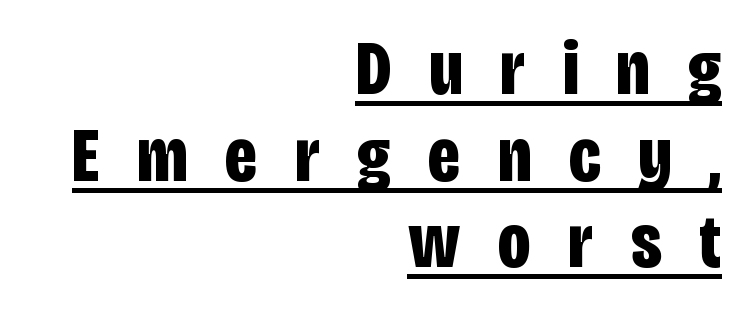
{"serif": "no", "italic": "no", "bold": "yes", "weight": "bold", "width": "condensed", "stroke_contrast": "low", "x_height": "large", "monospaced": "no", "underline": "yes", "align": "right", "line_spacing": "tight", "line_spacing_ratio": 1.11, "letter_spacing": "wide", "letter_spacing_em": 0.48, "glyph_px": 78}
